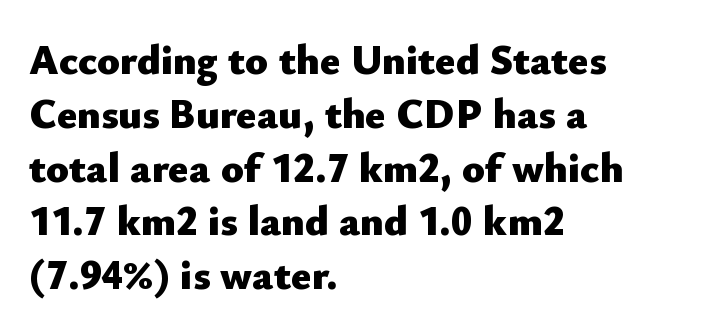
The image shows 42 px heavy sans-serif type, upright; set left-aligned, normal line spacing (1.28x), normal letter spacing, not underlined; low stroke contrast and a small x-height.
